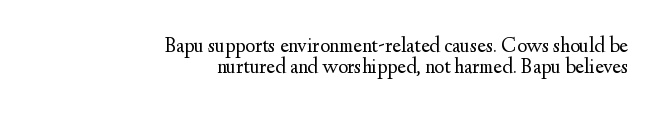
The gaps between neighbouring characters are ordinary and unremarkable. Weight: regular or lighter. This block would grow much taller if given ordinary leading; it's compressed now. Posture: upright roman.
